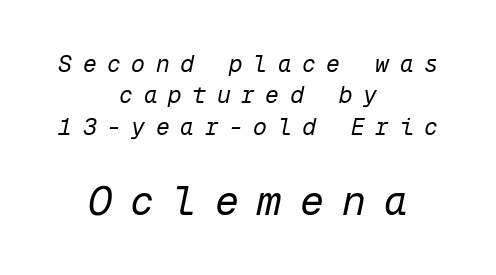
{"italic": "yes", "lean": "right", "slant_degrees": 12, "bold": "no", "weight": "regular", "width": "normal", "stroke_contrast": "low", "x_height": "medium", "monospaced": "yes", "underline": "no", "align": "center", "line_spacing": "normal", "line_spacing_ratio": 1.36, "letter_spacing": "wide", "letter_spacing_em": 0.46, "larger_block": "second", "size_ratio": 1.74, "glyph_px": 40}
